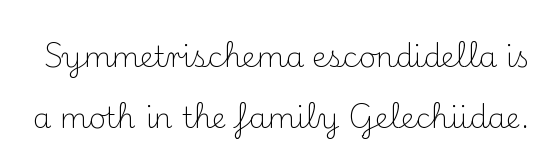
{"serif": "yes", "italic": "no", "bold": "no", "weight": "light", "width": "normal", "stroke_contrast": "medium", "x_height": "small", "monospaced": "no", "underline": "no", "line_spacing": "loose", "line_spacing_ratio": 2.1, "letter_spacing": "normal", "letter_spacing_em": 0.0, "glyph_px": 29}
